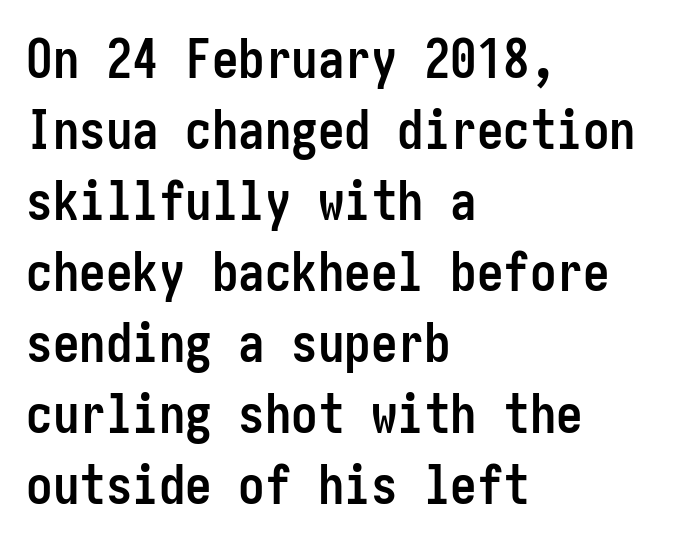
Line starts are locked; line ends wander. Check under the words: just untouched page. You could call the tracking neutral — neither tight nor loose. The rendering shows plain stroke endings on the letterforms — a sans-serif design.
